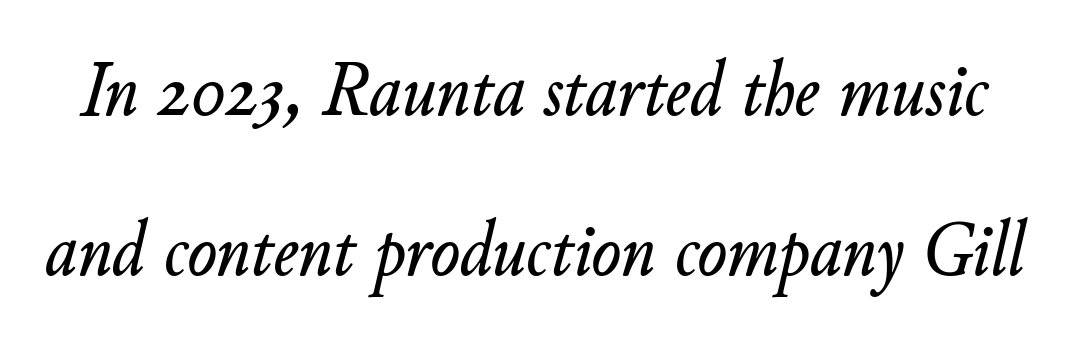
The specimen omits any rule beneath the text block's lines. Nothing unusual about the tracking: characters are spaced as the font intends. Loosely led — the rows are spread out. The lettering tilts uniformly, giving the passage an italic look. Each letter keeps its own natural width here, so spacing adapts to shape.
